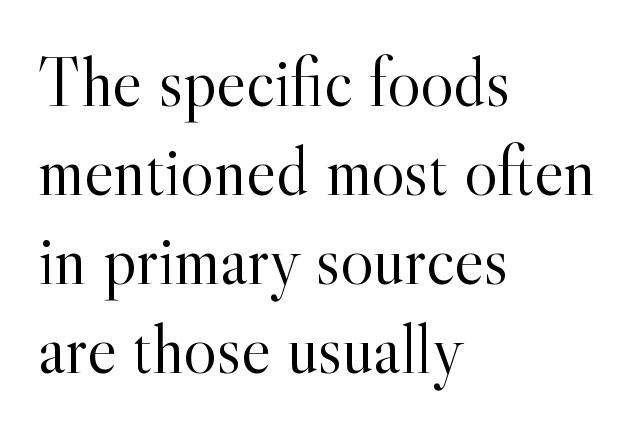
Horizontal bands of white between lines are of average thickness. Quick note: underline off. No chunkiness to these letters — they're not bold. Rendered with straight, roman letterforms. Visually the block forms a straight wall on the left and a jagged coastline on the right. Typographically, this falls in the serif category.
